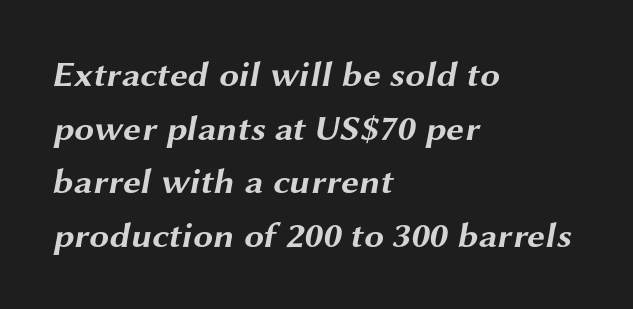
{"serif": "no", "bold": "yes", "weight": "bold", "width": "wide", "stroke_contrast": "medium", "x_height": "medium", "monospaced": "no", "underline": "no", "align": "left", "line_spacing": "normal", "line_spacing_ratio": 1.49, "letter_spacing": "normal", "letter_spacing_em": 0.0, "glyph_px": 36}
